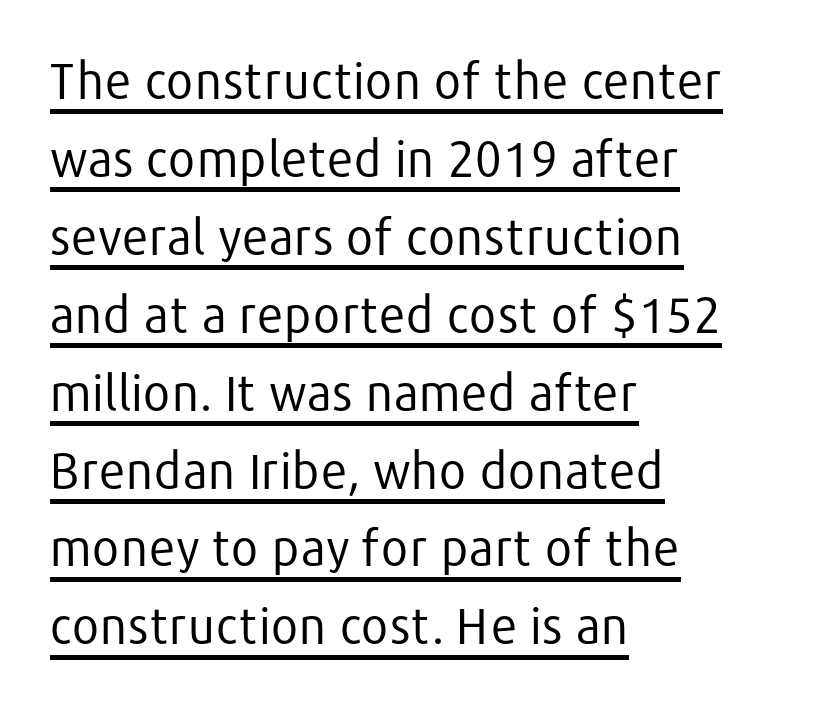
The image shows 49 px regular-weight sans-serif type, upright; set left-aligned, normal line spacing (1.59x), normal letter spacing, underlined; low stroke contrast and a medium x-height.
